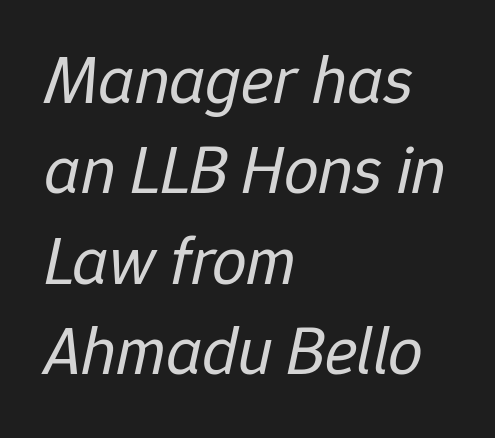
{"italic": "yes", "lean": "right", "slant_degrees": 12, "bold": "no", "weight": "regular", "width": "normal", "stroke_contrast": "low", "x_height": "medium", "monospaced": "no", "underline": "no", "align": "left", "line_spacing": "normal", "line_spacing_ratio": 1.31, "letter_spacing": "normal", "letter_spacing_em": 0.0, "glyph_px": 69}
